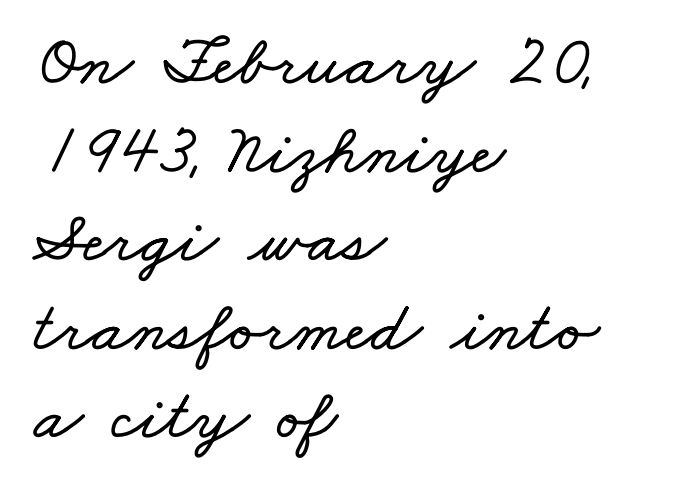
This sample is left-justified, so line endings fall wherever the words run out. Between one letter and the next there's only the usual sliver of space. Letters rest on an invisible, unmarked baseline. This sample has the flowing, uneven cadence of proportional lettering.
